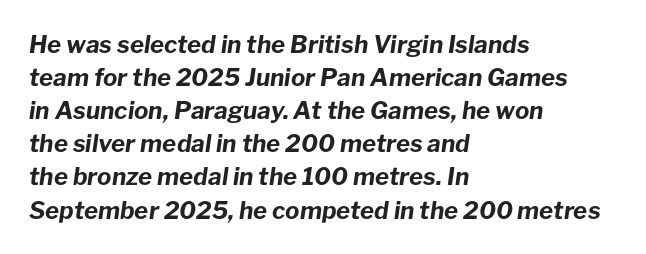
Weight check: bold — yes, fully. Notice how the passage keeps a crisp vertical edge on the left only. Quick note: underline off. If you measured baseline to baseline, you'd find a middling distance. Every character sits at an angle, as italics do.
